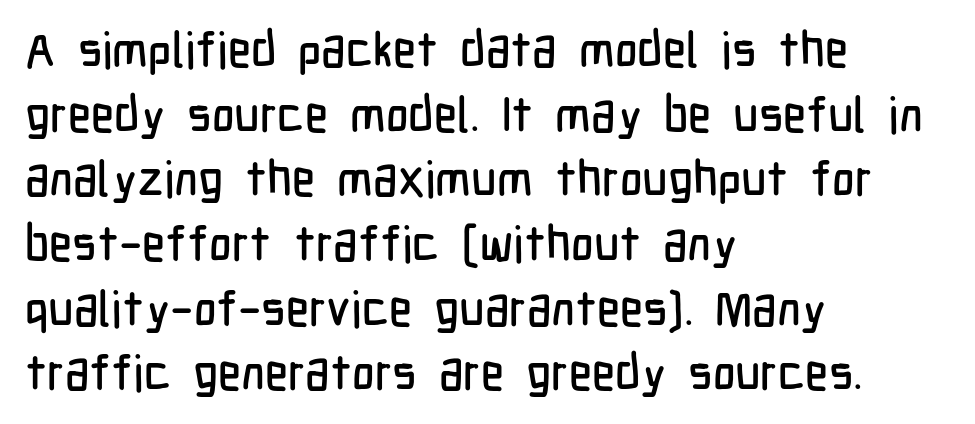
Q: Is the text italic (slanted)? A: No, it is upright.
Q: Is the typeface a serif or a sans-serif typeface? A: Sans-serif.
Q: Is the text underlined? A: No.
Q: How is the paragraph aligned? A: Left-aligned.
Q: Is the spacing between letters normal or unusually wide? A: Normal.
Q: Is the spacing between lines tight, normal or loose? A: Normal.
Q: Width (condensed, normal, or wide)? A: Condensed.
Q: Stroke contrast? A: Low.
Q: x-height? A: Medium.
Q: Monospaced? A: No.
